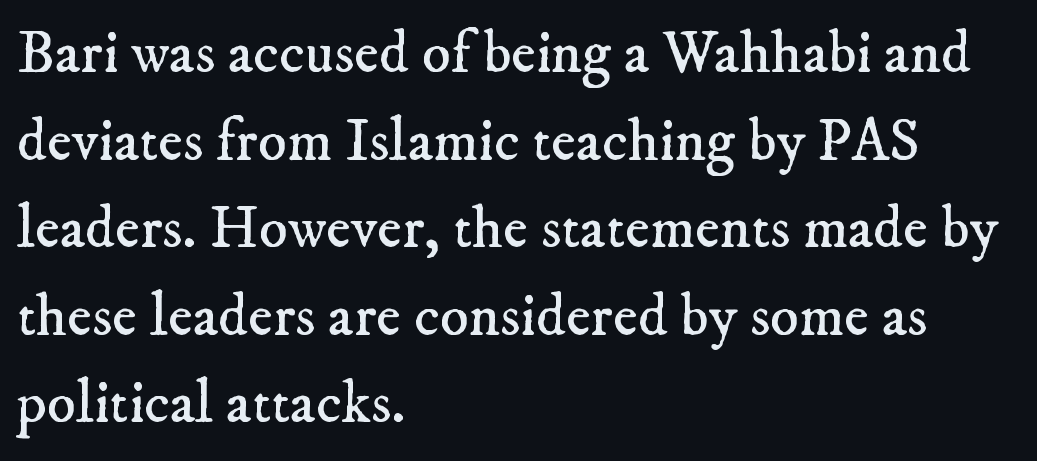
{"serif": "yes", "bold": "no", "weight": "regular", "width": "normal", "stroke_contrast": "low", "x_height": "small", "monospaced": "no", "underline": "no", "align": "left", "line_spacing": "normal", "line_spacing_ratio": 1.46, "letter_spacing": "normal", "letter_spacing_em": 0.0, "glyph_px": 60}
